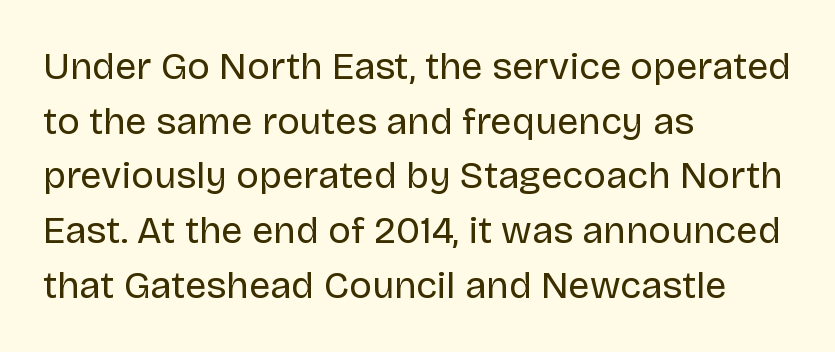
The image shows 38 px regular-weight sans-serif type, upright; set left-aligned, normal line spacing (1.44x), normal letter spacing, not underlined; low stroke contrast and a large x-height.
